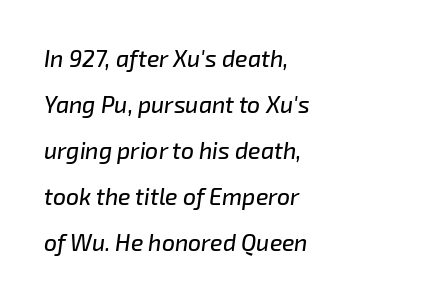
Q: Is the text italic (slanted)? A: Yes, it leans right by about 8 degrees.
Q: Is the text underlined? A: No.
Q: How is the paragraph aligned? A: Left-aligned.
Q: Is the spacing between letters normal or unusually wide? A: Normal.
Q: Is the spacing between lines tight, normal or loose? A: Loose.
